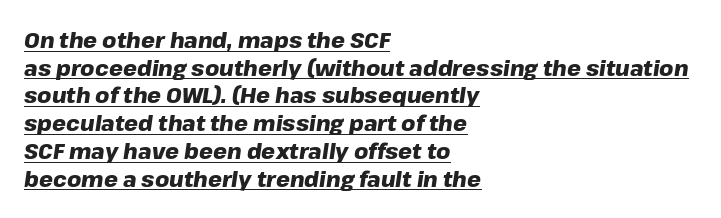
Q: Is the text bold? A: Yes.
Q: Is the text italic (slanted)? A: Yes, it leans right by about 8 degrees.
Q: Is the text underlined? A: Yes.
Q: How is the paragraph aligned? A: Left-aligned.
Q: Is the spacing between letters normal or unusually wide? A: Normal.
Q: Is the spacing between lines tight, normal or loose? A: Normal.
